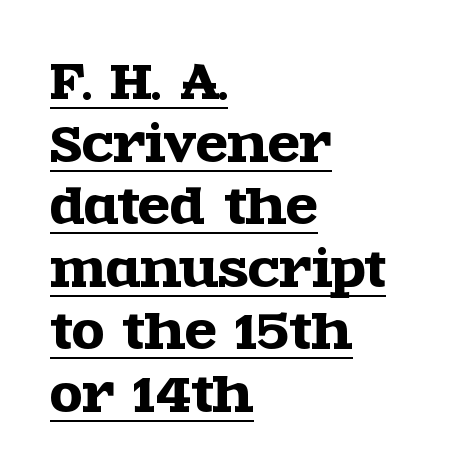
{"serif": "yes", "italic": "no", "width": "wide", "x_height": "large", "monospaced": "no", "underline": "yes", "align": "left", "line_spacing": "normal", "line_spacing_ratio": 1.33, "letter_spacing": "normal", "letter_spacing_em": 0.0, "glyph_px": 47}
